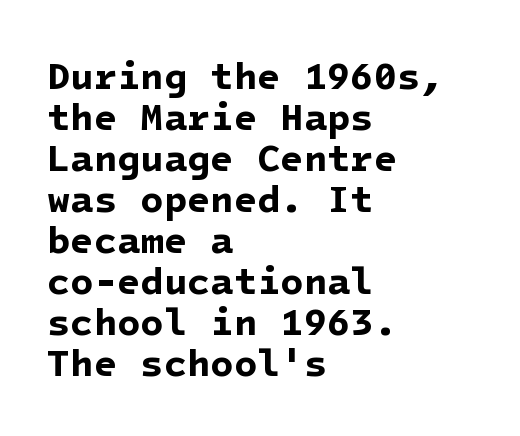
{"serif": "no", "bold": "yes", "weight": "bold", "width": "normal", "stroke_contrast": "low", "x_height": "medium", "underline": "no", "align": "left", "line_spacing": "tight", "line_spacing_ratio": 1.08, "letter_spacing": "normal", "letter_spacing_em": 0.0, "glyph_px": 38}
